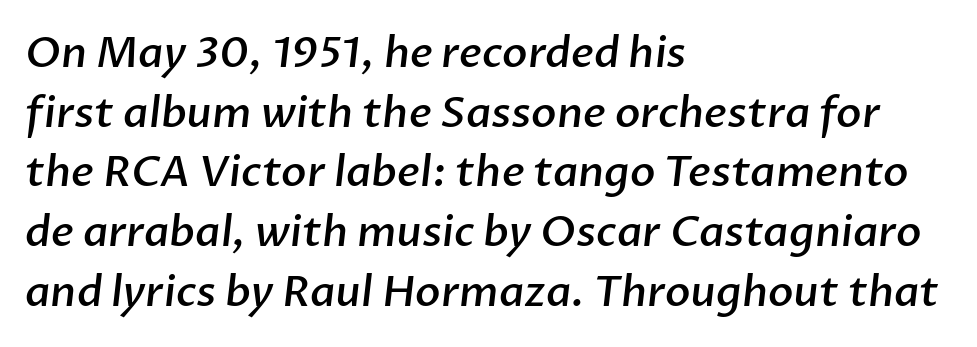
Q: Is the text bold? A: Semi-bold.
Q: Is the typeface a serif or a sans-serif typeface? A: Sans-serif.
Q: Is the text underlined? A: No.
Q: How is the paragraph aligned? A: Left-aligned.
Q: Is the spacing between letters normal or unusually wide? A: Normal.
Q: Is the spacing between lines tight, normal or loose? A: Normal.
Q: Width (condensed, normal, or wide)? A: Normal.
Q: Stroke contrast? A: Low.
Q: x-height? A: Medium.
Q: Monospaced? A: No.
